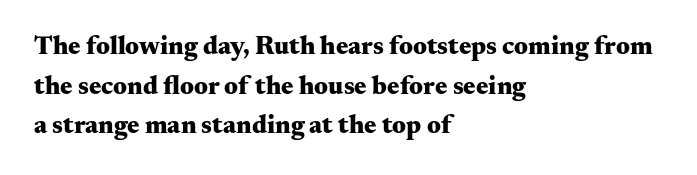
The image shows 26 px bold type, upright; set left-aligned, normal line spacing (1.52x), normal letter spacing, not underlined.
